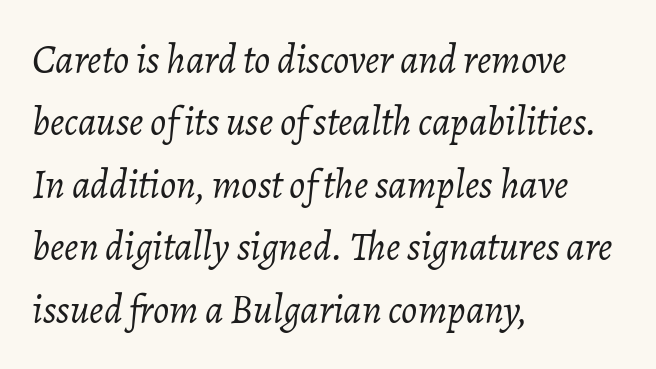
{"italic": "yes", "lean": "right", "slant_degrees": 7, "bold": "no", "weight": "light", "width": "normal", "stroke_contrast": "low", "x_height": "medium", "monospaced": "no", "underline": "no", "align": "left", "line_spacing": "normal", "line_spacing_ratio": 1.56, "letter_spacing": "normal", "letter_spacing_em": 0.0, "glyph_px": 40}
